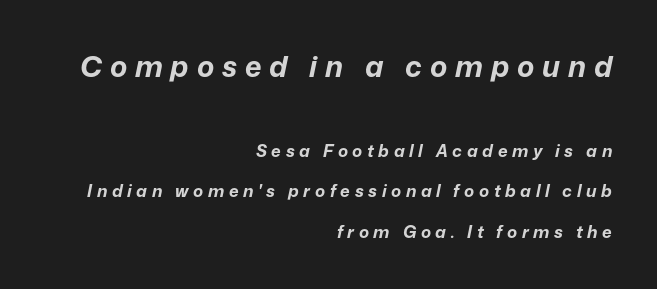
{"italic": "yes", "lean": "right", "slant_degrees": 12, "bold": "yes", "weight": "bold", "width": "normal", "stroke_contrast": "low", "x_height": "medium", "monospaced": "no", "underline": "no", "align": "right", "line_spacing": "loose", "line_spacing_ratio": 2.39, "letter_spacing": "wide", "letter_spacing_em": 0.27, "larger_block": "first", "size_ratio": 1.71, "glyph_px": 29}
